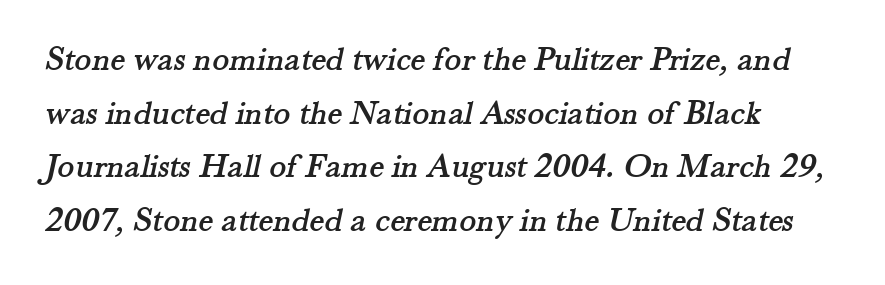
Type style note: has serifs. This rendering leaves character spacing at its baseline value. Quick note: interline space is typical. Plain, unruled lines of type. Horizontally, the lines are justified to the leading edge only.
